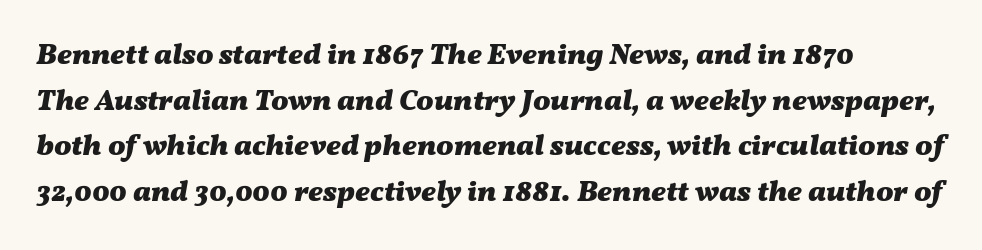
Rule under the text: the space is simply empty. If you measured baseline to baseline, you'd find a middling distance. Every letter is thick-stroked: bold, no question. This rendering leaves character spacing at its baseline value.
